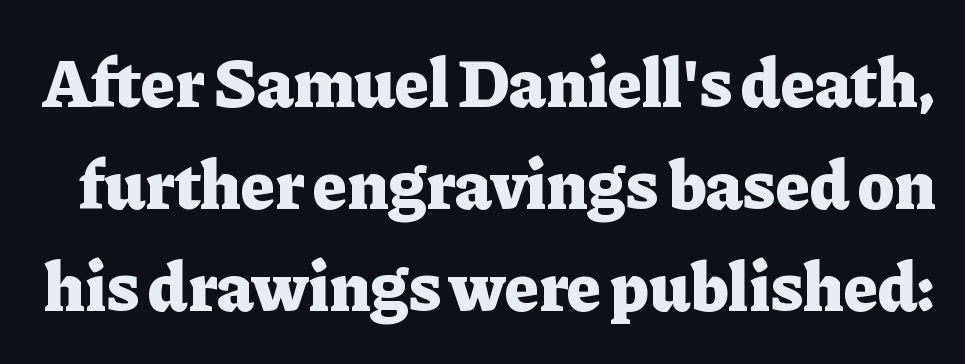
The image shows 69 px heavy serif type, upright; set normal line spacing (1.48x), normal letter spacing, not underlined; low stroke contrast and a medium x-height.
